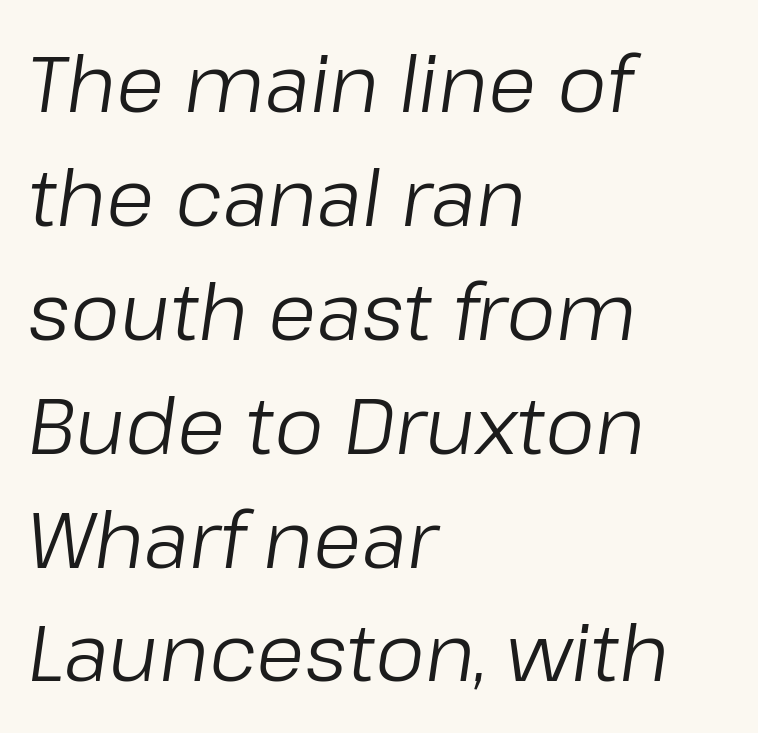
{"italic": "yes", "lean": "right", "slant_degrees": 8, "bold": "no", "weight": "regular", "width": "normal", "stroke_contrast": "low", "x_height": "medium", "monospaced": "no", "underline": "no", "align": "left", "line_spacing": "normal", "line_spacing_ratio": 1.46, "letter_spacing": "normal", "letter_spacing_em": 0.0, "glyph_px": 78}
